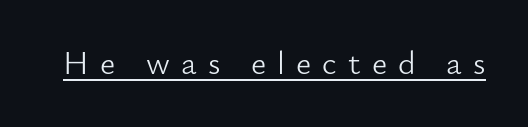
The letters advance in unequal steps, a hallmark of proportional type. Notice how a bar underscores the lettering throughout. A sans-serif font was chosen for this passage. The characters are drawn with everyday or finer stroke widths. Loose tracking; the words dissolve into strings of separated letters. These lines were composed using upright roman letters.
